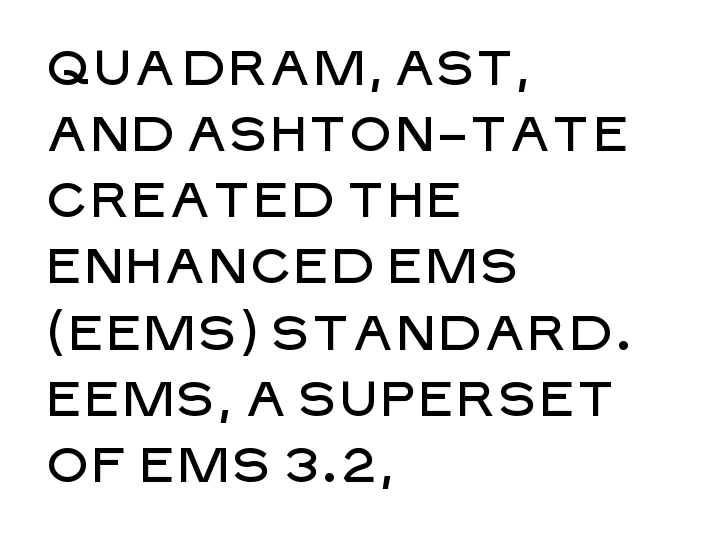
Q: Is the text italic (slanted)? A: No, it is upright.
Q: Is the typeface a serif or a sans-serif typeface? A: Sans-serif.
Q: Is the text underlined? A: No.
Q: How is the paragraph aligned? A: Left-aligned.
Q: Is the spacing between letters normal or unusually wide? A: Normal.
Q: Is the spacing between lines tight, normal or loose? A: Normal.
Q: Width (condensed, normal, or wide)? A: Normal.
Q: Stroke contrast? A: Low.
Q: x-height? A: Large.
Q: Monospaced? A: No.
